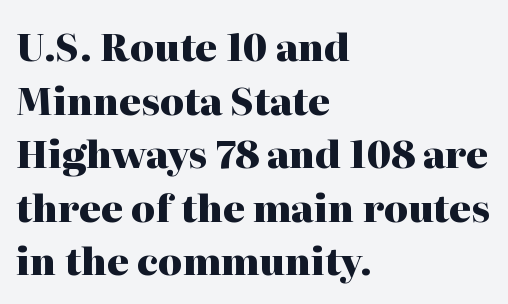
The image shows 38 px heavy serif type, upright; set left-aligned, normal line spacing (1.41x), normal letter spacing, not underlined; high stroke contrast and a medium x-height.
